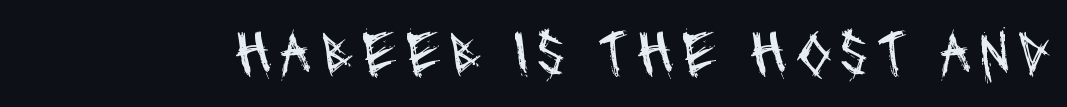
Q: Is the text bold? A: No.
Q: Is the typeface a serif or a sans-serif typeface? A: Sans-serif.
Q: Is the text underlined? A: No.
Q: Width (condensed, normal, or wide)? A: Condensed.
Q: Stroke contrast? A: Medium.
Q: x-height? A: Large.
Q: Monospaced? A: No.
